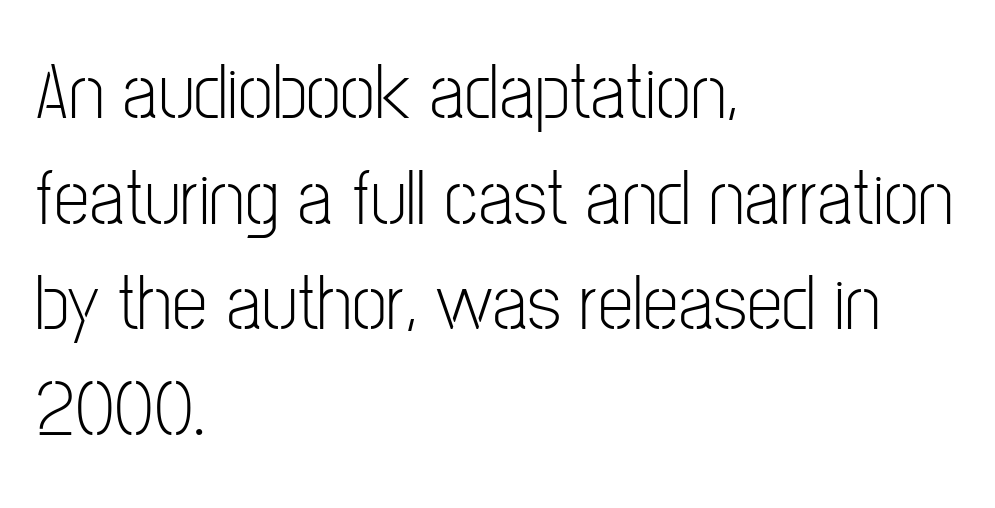
Weight: in the light-to-regular range. This is sans-serif lettering, the kind often seen on screens and signage. Is this a fixed-width face? No — the glyphs have proportional, varying widths. Lines of text with bare space underneath. Horizontally, the lines are justified to the leading edge only. Posture: straight, roman, zero tilt.
